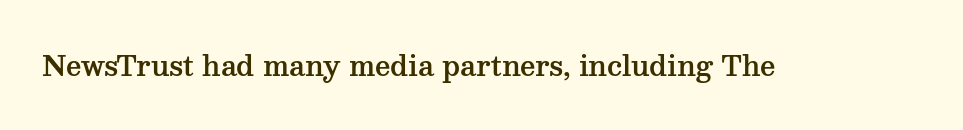
Q: Is the text italic (slanted)? A: No, it is upright.
Q: Is the text underlined? A: No.
Q: Is the spacing between letters normal or unusually wide? A: Normal.
